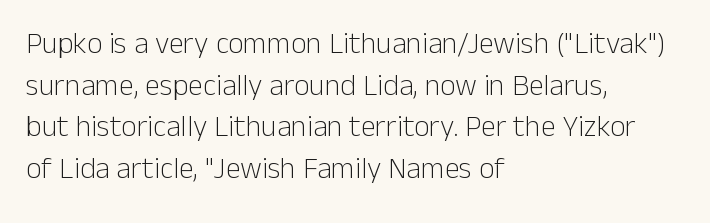
The image shows 30 px light sans-serif type, upright; set left-aligned, normal line spacing (1.39x), normal letter spacing, not underlined; low stroke contrast and a medium x-height.
